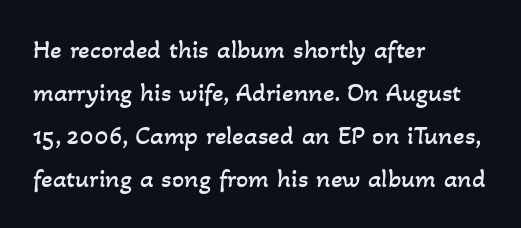
Q: Is the text bold? A: No.
Q: Is the text underlined? A: No.
Q: How is the paragraph aligned? A: Left-aligned.
Q: Is the spacing between letters normal or unusually wide? A: Normal.
Q: Is the spacing between lines tight, normal or loose? A: Normal.
